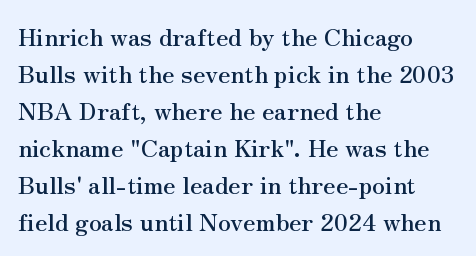
{"italic": "no", "underline": "no", "align": "left", "line_spacing": "normal", "line_spacing_ratio": 1.54, "letter_spacing": "normal", "letter_spacing_em": 0.0, "glyph_px": 24}
